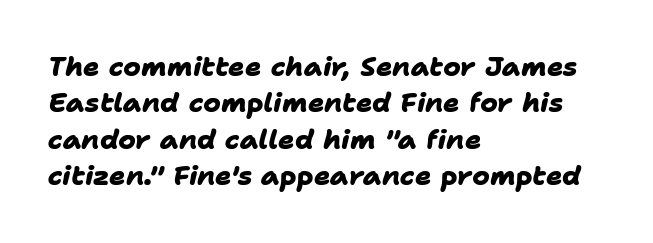
Q: Is the text bold? A: Yes.
Q: Is the text underlined? A: No.
Q: How is the paragraph aligned? A: Left-aligned.
Q: Is the spacing between letters normal or unusually wide? A: Normal.
Q: Is the spacing between lines tight, normal or loose? A: Normal.
